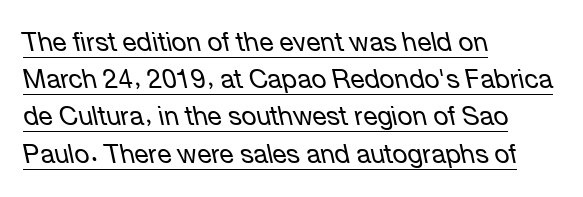
{"italic": "yes", "lean": "left", "slant_degrees": 12, "bold": "no", "underline": "yes", "align": "left", "line_spacing": "normal", "line_spacing_ratio": 1.43, "letter_spacing": "normal", "letter_spacing_em": 0.0, "glyph_px": 26}
